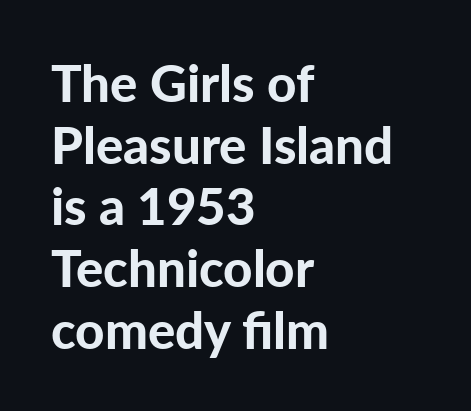
The image shows 51 px bold sans-serif type, upright; set left-aligned, line spacing 1.21x, normal letter spacing, not underlined; low stroke contrast and a medium x-height.
